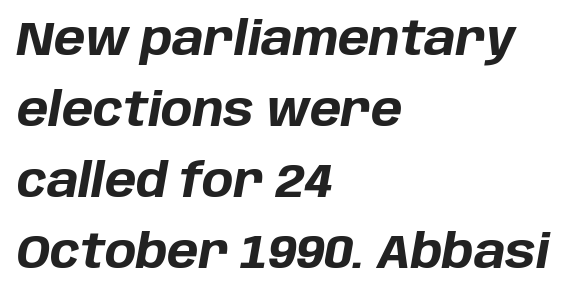
{"italic": "yes", "lean": "right", "slant_degrees": 10, "bold": "yes", "weight": "bold", "width": "normal", "stroke_contrast": "low", "x_height": "large", "monospaced": "no", "underline": "no", "align": "left", "line_spacing": "normal", "line_spacing_ratio": 1.51, "letter_spacing": "normal", "letter_spacing_em": 0.0, "glyph_px": 47}
